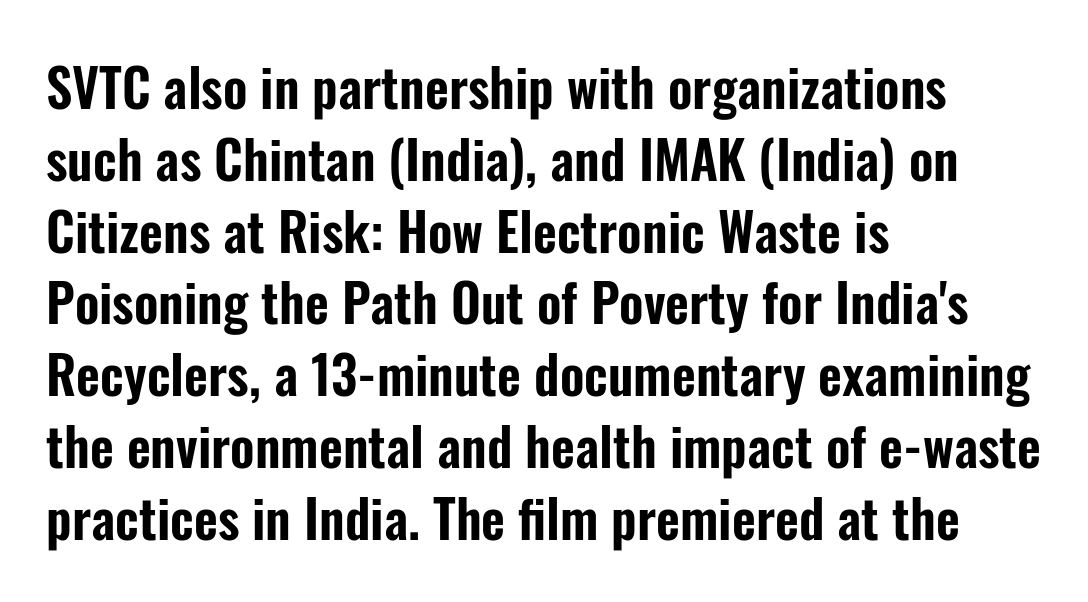
{"serif": "no", "italic": "no", "width": "condensed", "stroke_contrast": "low", "x_height": "medium", "monospaced": "no", "underline": "no", "align": "left", "line_spacing": "normal", "line_spacing_ratio": 1.38, "letter_spacing": "normal", "letter_spacing_em": 0.0, "glyph_px": 52}
